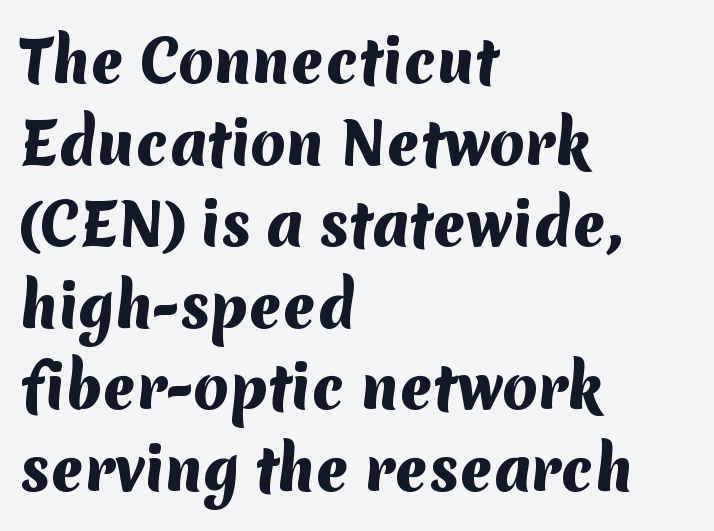
{"serif": "no", "bold": "yes", "weight": "heavy", "width": "normal", "stroke_contrast": "medium", "x_height": "medium", "monospaced": "no", "underline": "no", "align": "left", "line_spacing": "normal", "line_spacing_ratio": 1.43, "letter_spacing": "normal", "letter_spacing_em": 0.0, "glyph_px": 57}
